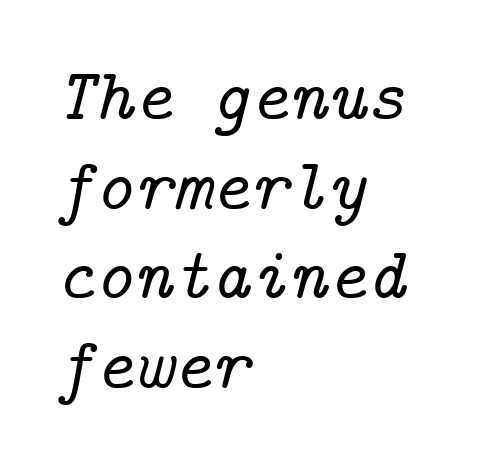
You can tell from the footed stems that serif type was used. The ragged edge is on the right, which tells us the setting is flush left. Underline: absent. This is oblique type, the kind used for emphasis or titles.
